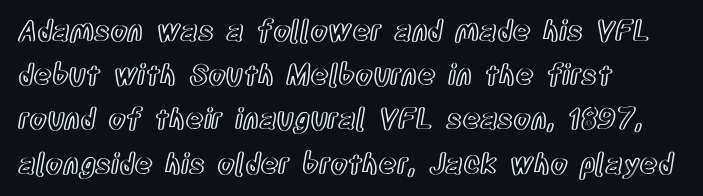
{"width": "condensed", "x_height": "large", "monospaced": "no", "underline": "no", "align": "left", "line_spacing": "normal", "line_spacing_ratio": 1.58, "letter_spacing": "normal", "letter_spacing_em": 0.0, "glyph_px": 28}
